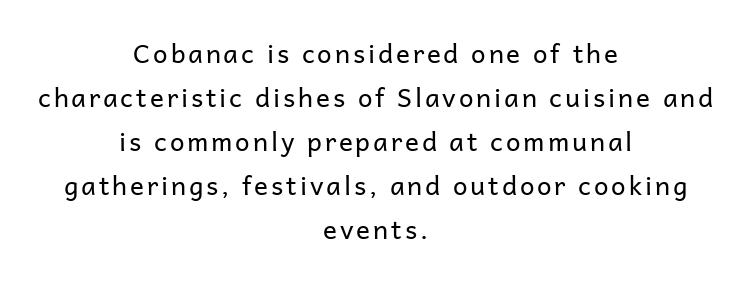
Does the leading feel generous? No, just average. It's the straight-up-and-down kind of type. Nobody drew a line under any word here. No extra ink here — the face is not bold. One-word summary of the alignment: center.
